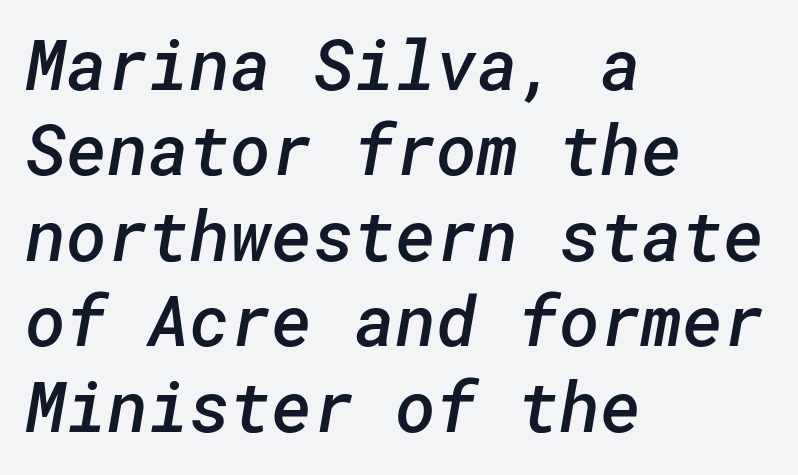
Q: Is the text bold? A: Semi-bold.
Q: Is the typeface a serif or a sans-serif typeface? A: Sans-serif.
Q: Is the text underlined? A: No.
Q: How is the paragraph aligned? A: Left-aligned.
Q: Is the spacing between letters normal or unusually wide? A: Normal.
Q: Width (condensed, normal, or wide)? A: Normal.
Q: Stroke contrast? A: Low.
Q: x-height? A: Medium.
